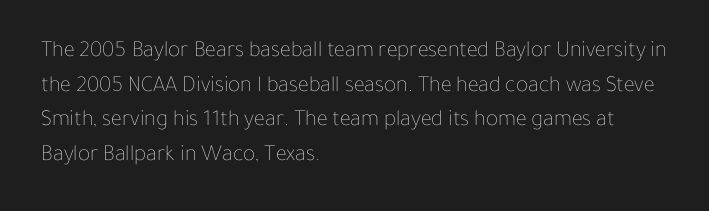
Q: Is the text bold? A: No.
Q: Is the text italic (slanted)? A: No, it is upright.
Q: Is the text underlined? A: No.
Q: How is the paragraph aligned? A: Left-aligned.
Q: Is the spacing between letters normal or unusually wide? A: Normal.
Q: Is the spacing between lines tight, normal or loose? A: Normal.
